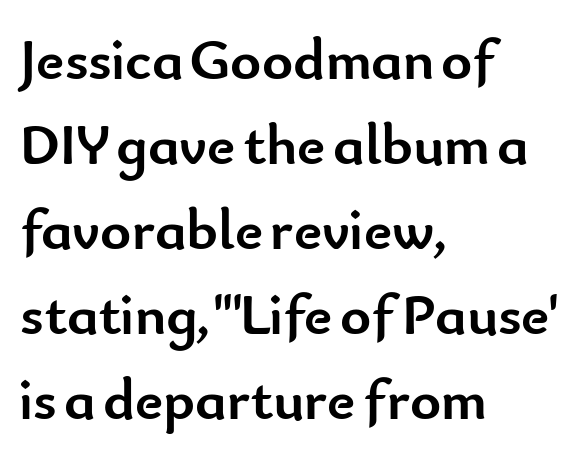
The image shows 59 px semibold sans-serif type, upright; set left-aligned, normal line spacing (1.44x), normal letter spacing, not underlined; low stroke contrast and a small x-height.
